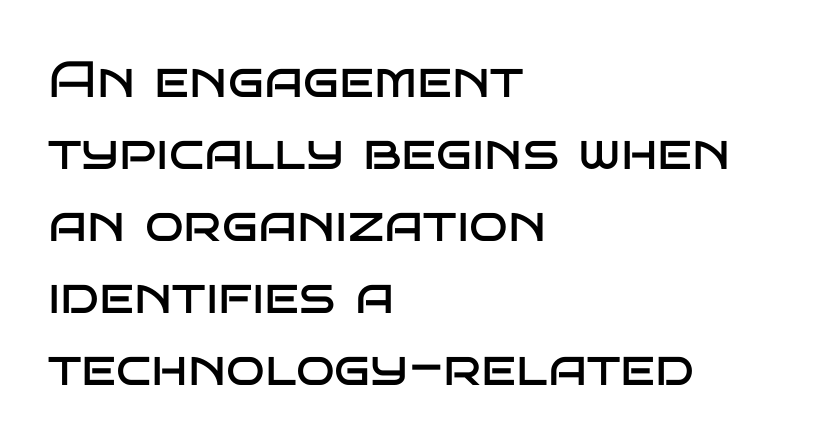
Weight: not bold — regular or lighter. Lines of text with bare space underneath. There is no visible air inserted between adjacent glyphs. These lines are set flush left with a ragged right edge. The characters display no serif detailing; their extremities are plain. The letters advance in unequal steps, a hallmark of proportional type.
